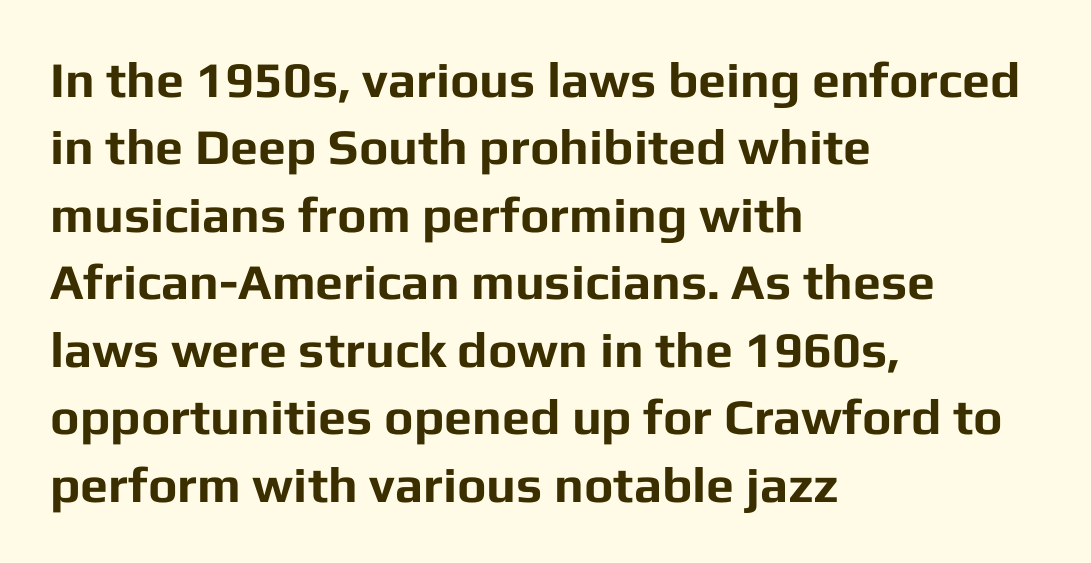
Q: Is the text bold? A: Yes.
Q: Is the text italic (slanted)? A: No, it is upright.
Q: Is the typeface a serif or a sans-serif typeface? A: Sans-serif.
Q: Is the text underlined? A: No.
Q: How is the paragraph aligned? A: Left-aligned.
Q: Is the spacing between letters normal or unusually wide? A: Normal.
Q: Is the spacing between lines tight, normal or loose? A: Normal.
Q: Width (condensed, normal, or wide)? A: Normal.
Q: Stroke contrast? A: Low.
Q: x-height? A: Medium.
Q: Monospaced? A: No.
